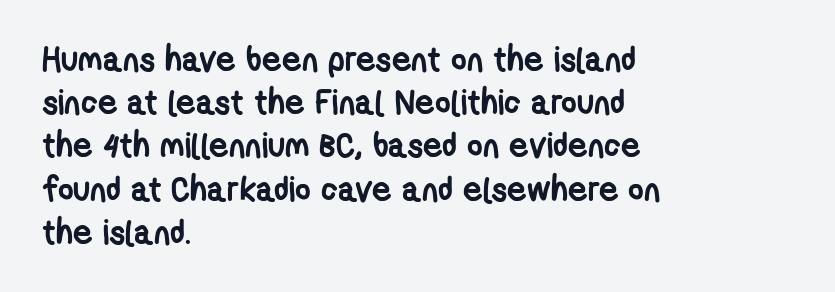
The image shows 34 px semibold, condensed sans-serif type; set left-aligned, normal line spacing (1.27x), normal letter spacing, not underlined; low stroke contrast and a medium x-height.
